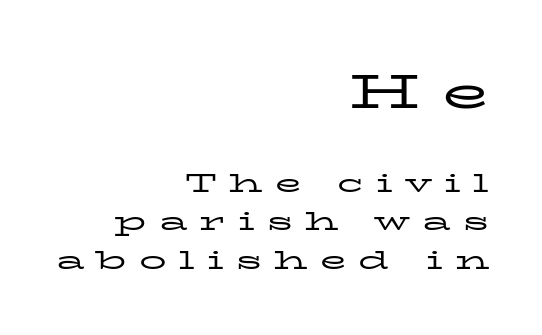
{"serif": "yes", "italic": "no", "bold": "no", "weight": "regular", "width": "wide", "stroke_contrast": "low", "x_height": "medium", "monospaced": "no", "underline": "no", "align": "right", "line_spacing": "normal", "line_spacing_ratio": 1.44, "letter_spacing": "wide", "letter_spacing_em": 0.45, "larger_block": "first", "size_ratio": 1.78, "glyph_px": 48}
